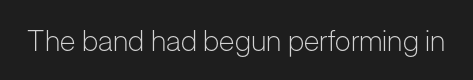
The image shows 29 px light sans-serif type, upright; set normal letter spacing, not underlined; low stroke contrast and a medium x-height.
